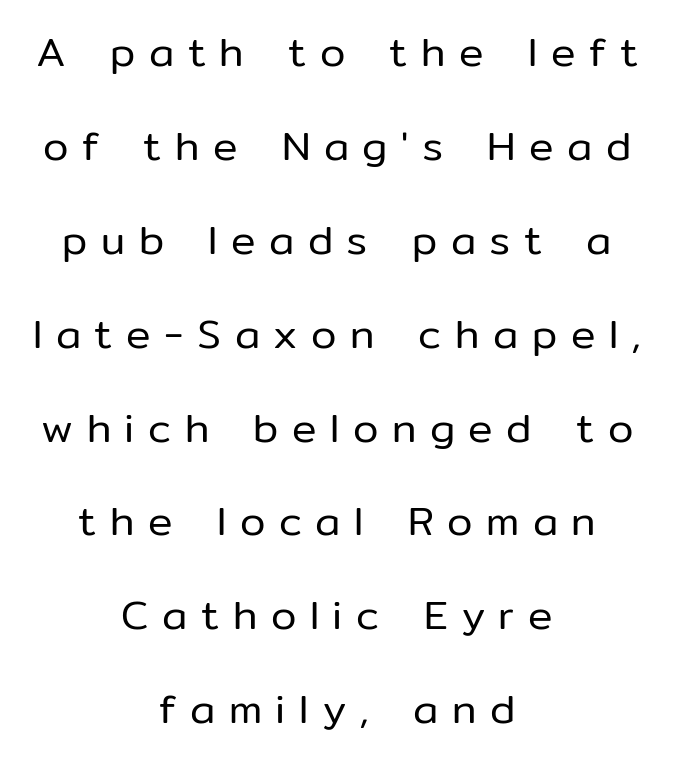
{"serif": "no", "italic": "no", "bold": "no", "weight": "regular", "width": "normal", "stroke_contrast": "low", "x_height": "medium", "monospaced": "no", "underline": "no", "align": "center", "line_spacing": "loose", "line_spacing_ratio": 2.29, "letter_spacing": "wide", "letter_spacing_em": 0.33, "glyph_px": 41}
